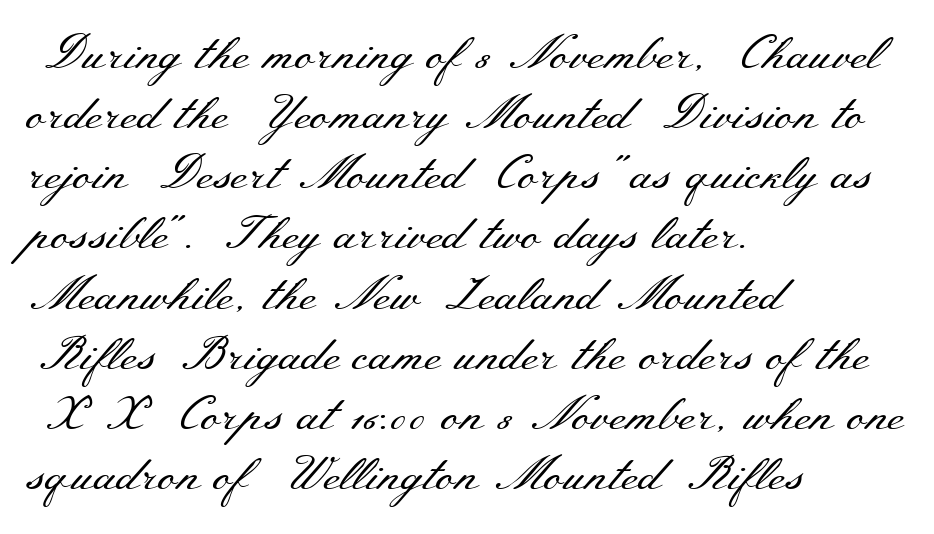
{"serif": "yes", "bold": "no", "weight": "regular", "width": "wide", "stroke_contrast": "medium", "x_height": "small", "monospaced": "no", "underline": "no", "align": "left", "line_spacing": "normal", "line_spacing_ratio": 1.28, "letter_spacing": "normal", "letter_spacing_em": 0.0, "glyph_px": 47}
